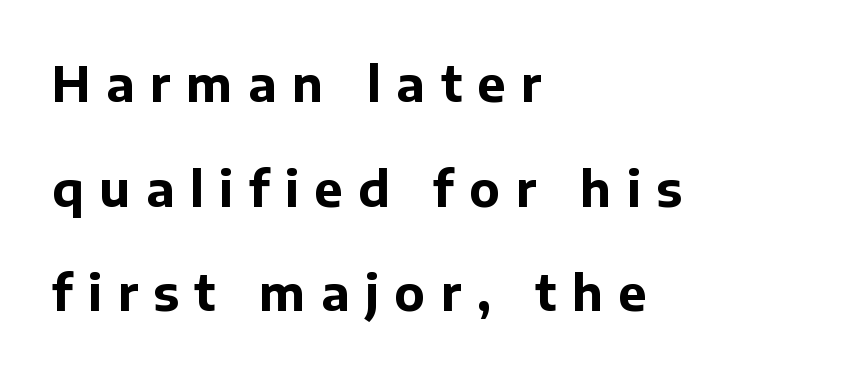
The image shows 48 px bold sans-serif type, upright; set left-aligned, loose line spacing (2.18x), unusually wide letter spacing (+0.32 em), not underlined; low stroke contrast and a medium x-height.
